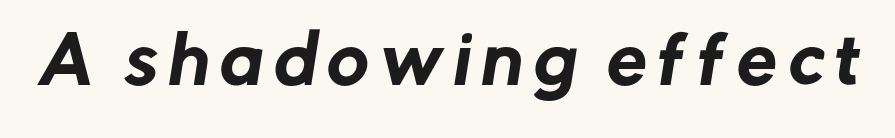
The image shows 64 px sans-serif type; set not underlined; low stroke contrast and a medium x-height.
